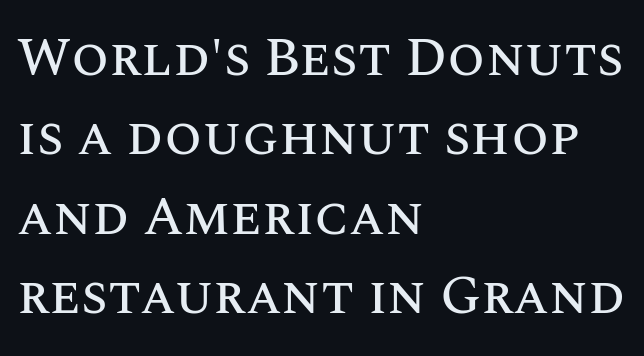
Q: Is the text italic (slanted)? A: No, it is upright.
Q: Is the text underlined? A: No.
Q: How is the paragraph aligned? A: Left-aligned.
Q: Is the spacing between letters normal or unusually wide? A: Normal.
Q: Is the spacing between lines tight, normal or loose? A: Normal.
Q: Width (condensed, normal, or wide)? A: Normal.
Q: Stroke contrast? A: Medium.
Q: x-height? A: Large.
Q: Monospaced? A: No.
